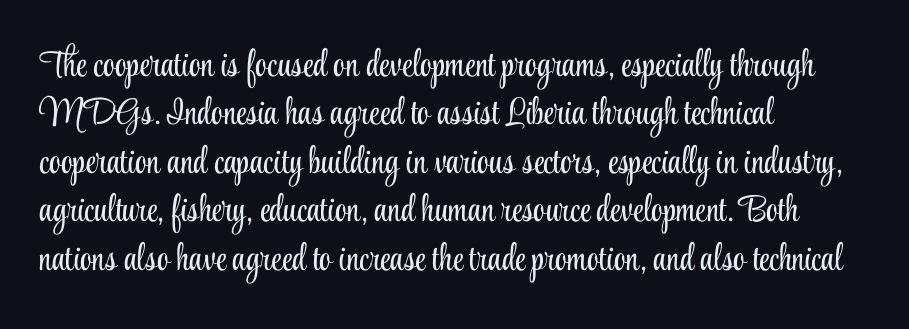
Q: Is the text bold? A: No.
Q: Is the text italic (slanted)? A: Yes.
Q: Is the typeface a serif or a sans-serif typeface? A: Serif.
Q: Is the text underlined? A: No.
Q: How is the paragraph aligned? A: Left-aligned.
Q: Is the spacing between letters normal or unusually wide? A: Normal.
Q: Is the spacing between lines tight, normal or loose? A: Normal.
Q: Width (condensed, normal, or wide)? A: Condensed.
Q: Stroke contrast? A: Low.
Q: x-height? A: Small.
Q: Monospaced? A: No.
